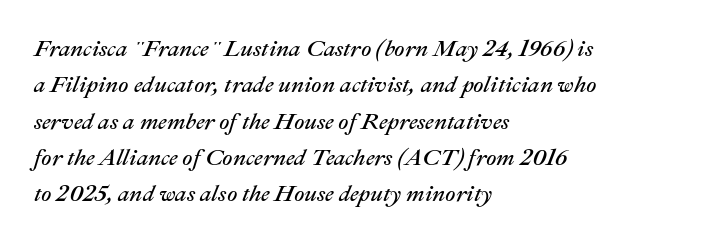
Q: Is the text bold? A: No.
Q: Is the text italic (slanted)? A: Yes, it leans right by about 22 degrees.
Q: Is the text underlined? A: No.
Q: How is the paragraph aligned? A: Left-aligned.
Q: Is the spacing between letters normal or unusually wide? A: Normal.
Q: Is the spacing between lines tight, normal or loose? A: Normal.
